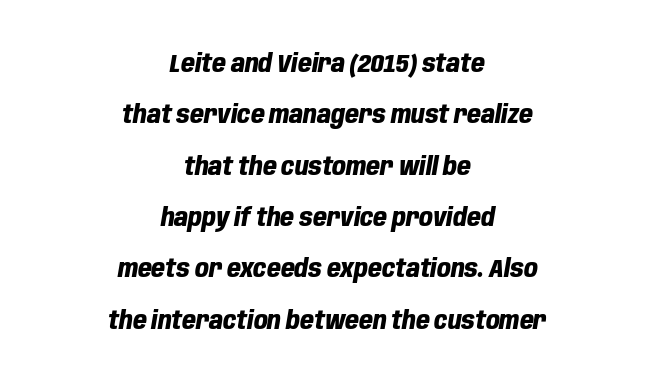
Students, this is bold: see how much ink each stroke carries. Students, observe: this is what heavily led, spacious text looks like. Designer's note — italics engaged. The type is set solid horizontally, with unmodified tracking. Words float on clear page, feet unadorned.
